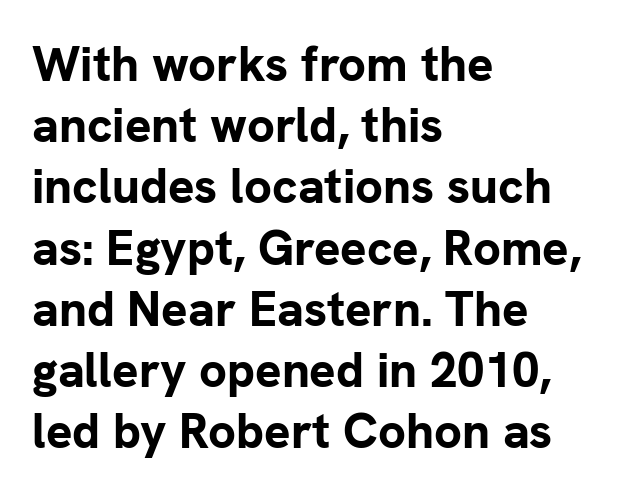
The image shows 49 px bold sans-serif type, upright; set left-aligned, normal line spacing (1.25x), normal letter spacing, not underlined; low stroke contrast and a medium x-height.
